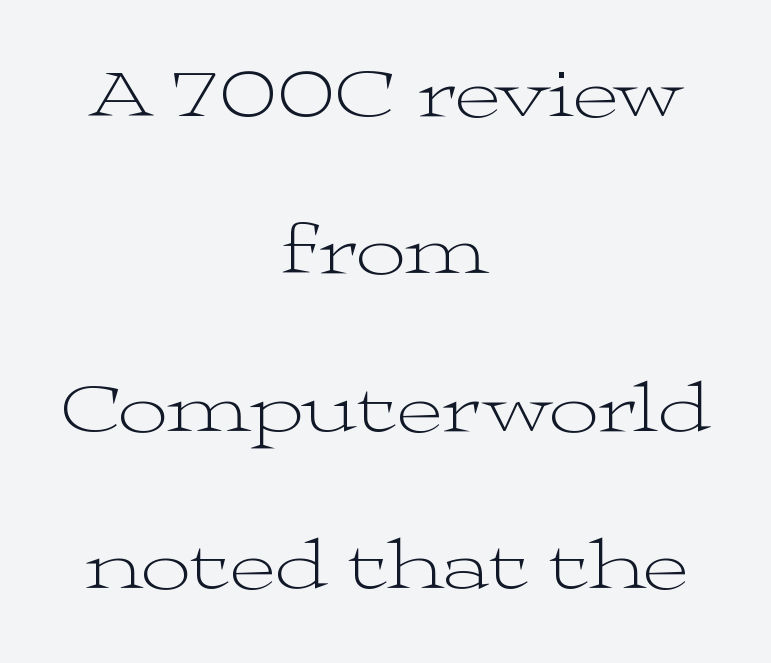
The type is set solid horizontally, with unmodified tracking. A roman cut, with each character standing at attention. On a weight scale, this lands at 450 or below. What kind of face is this? One with serifs. Rows of type keep a wide berth in the vertical direction.
